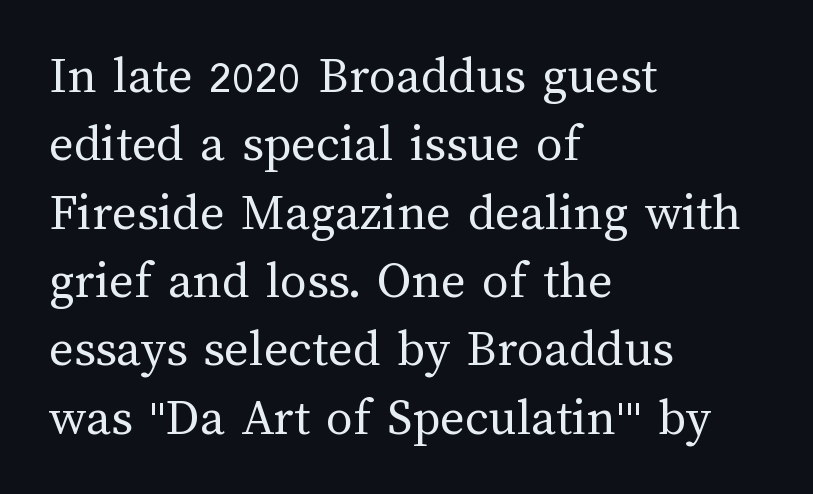
The image shows 53 px regular-weight type, upright; set left-aligned, normal line spacing (1.29x), normal letter spacing, not underlined; medium stroke contrast and a medium x-height.
